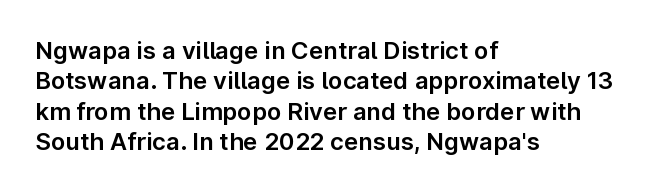
Q: Is the text italic (slanted)? A: No, it is upright.
Q: Is the text underlined? A: No.
Q: How is the paragraph aligned? A: Left-aligned.
Q: Is the spacing between letters normal or unusually wide? A: Normal.
Q: Is the spacing between lines tight, normal or loose? A: Normal.
